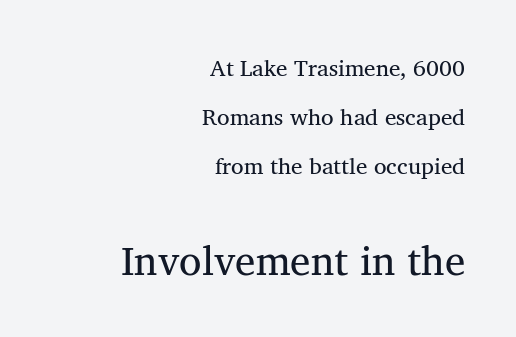
Q: Is the text italic (slanted)? A: No, it is upright.
Q: Is the typeface a serif or a sans-serif typeface? A: Serif.
Q: Is the text underlined? A: No.
Q: How is the paragraph aligned? A: Right-aligned.
Q: Is the spacing between letters normal or unusually wide? A: Normal.
Q: Is the spacing between lines tight, normal or loose? A: Loose.
Q: Which block of text is set in a larger size, the first (top) or the second (bottom)? A: The second (bottom) one.
Q: Width (condensed, normal, or wide)? A: Normal.
Q: Stroke contrast? A: Medium.
Q: x-height? A: Medium.
Q: Monospaced? A: No.
